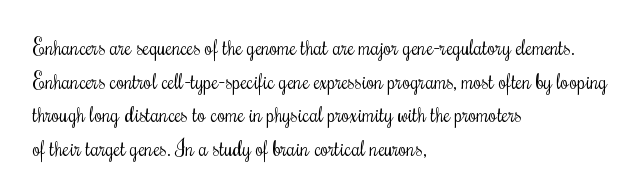
Q: Is the text bold? A: No.
Q: Is the text italic (slanted)? A: Yes.
Q: Is the text underlined? A: No.
Q: How is the paragraph aligned? A: Left-aligned.
Q: Is the spacing between letters normal or unusually wide? A: Normal.
Q: Is the spacing between lines tight, normal or loose? A: Normal.
